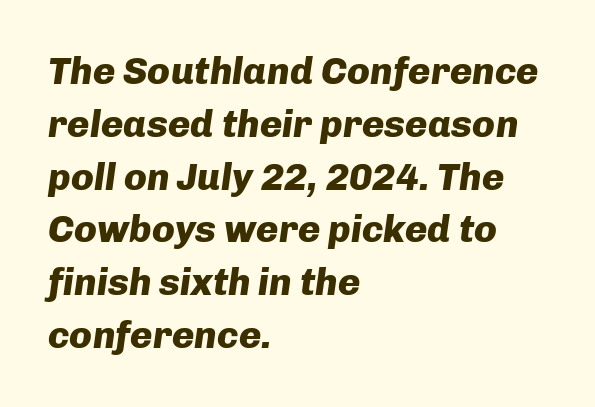
The leading is moderate, giving the passage an even texture. The specimen omits any rule beneath the text block's lines. Each letter keeps its own natural width here, so spacing adapts to shape. The ragged edge is on the right, which tells us the setting is flush left. Stroke thickness is high; the sample reads as a true bold. The letterforms sit shoulder to shoulder at normal distance.
